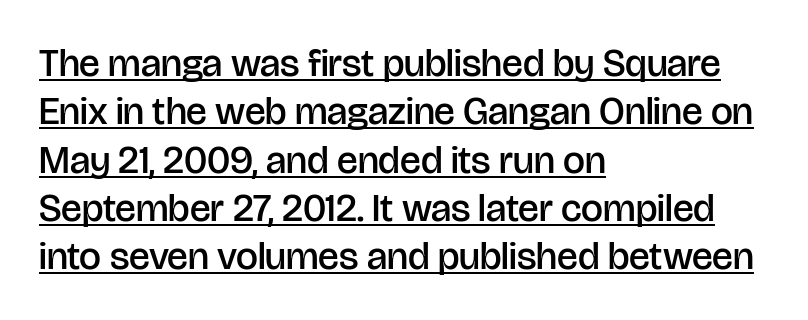
A typographer would call this underscored text. Look at the bottom of the vertical strokes: they stop flat, with no serifs. A bit beefed up — I'd call it semibold rather than bold. The horizontal fit of the characters is conventional and even.
